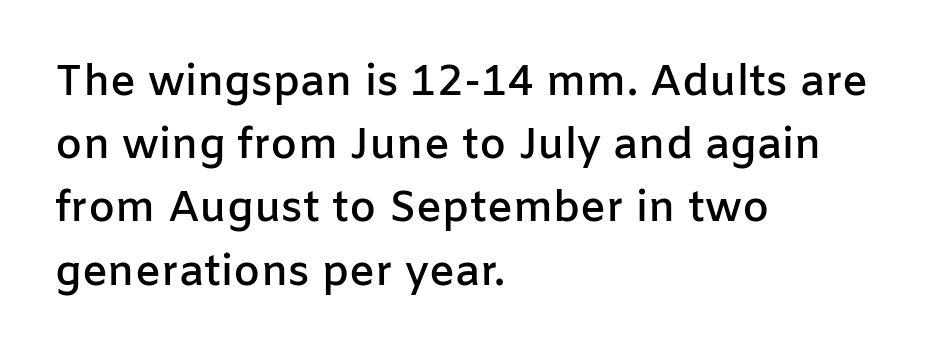
This is sans-serif lettering, the kind often seen on screens and signage. In CSS terms this would be text-align: left. This rendering features lettering with no underline. Leading: standard.
